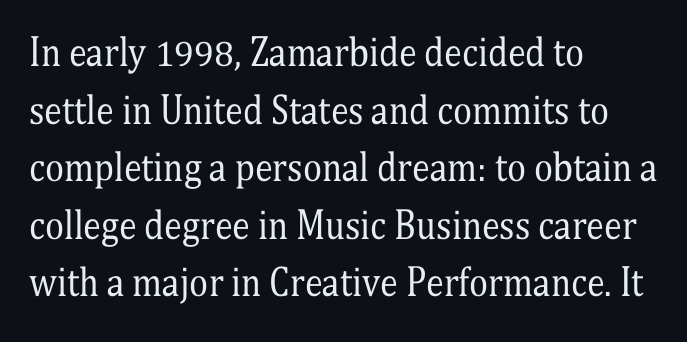
{"serif": "yes", "italic": "no", "bold": "no", "weight": "regular", "width": "condensed", "stroke_contrast": "medium", "x_height": "medium", "monospaced": "no", "underline": "no", "align": "left", "line_spacing": "normal", "line_spacing_ratio": 1.6, "letter_spacing": "normal", "letter_spacing_em": 0.0, "glyph_px": 36}
